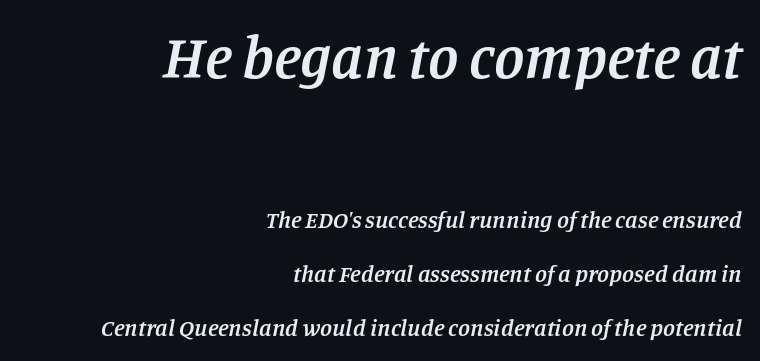
The text block is weighted toward the right margin, trailing off unevenly leftward. The rendering keeps characters at their native spacing. Is this a sans? No — the strokes have serifs. Stems and bowls a touch heavier than normal — semibold. Designer's note — italics engaged.
